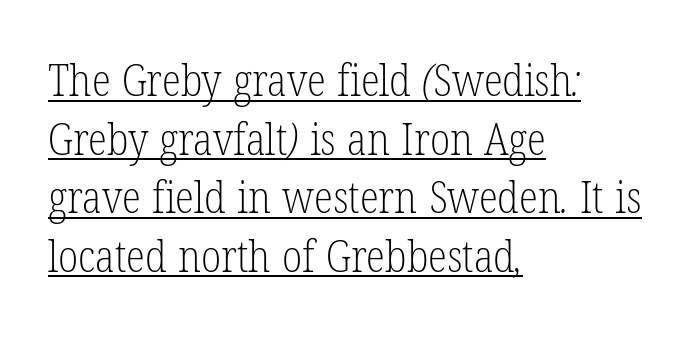
{"serif": "yes", "bold": "no", "weight": "light", "width": "condensed", "stroke_contrast": "low", "x_height": "medium", "monospaced": "no", "underline": "yes", "align": "left", "line_spacing": "normal", "line_spacing_ratio": 1.33, "letter_spacing": "normal", "letter_spacing_em": 0.0, "glyph_px": 44}
